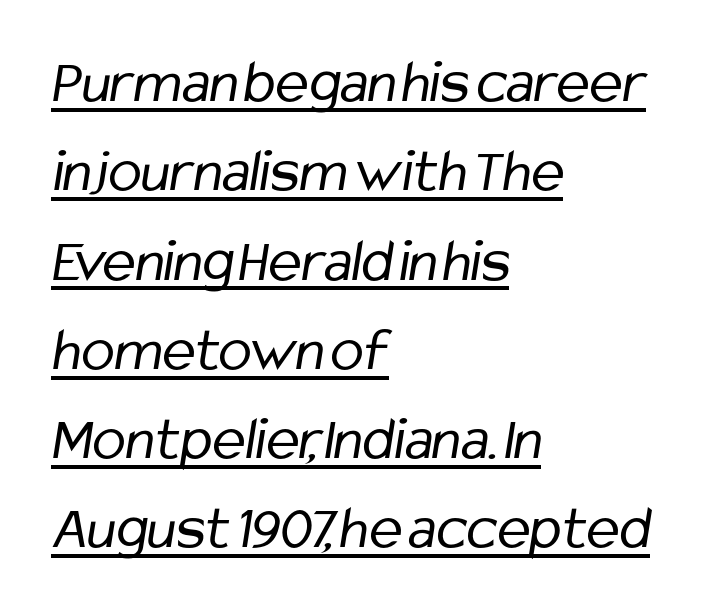
This sample keeps an unexceptional amount of space between lines. Glyph-to-glyph distance matches everyday printed text. No feet cap the strokes, marking this as sans-serif type. The letters advance in unequal steps, a hallmark of proportional type. The glyphs are accompanied by a horizontal stroke just below them. Bold? No — there's no thickening of the strokes.
